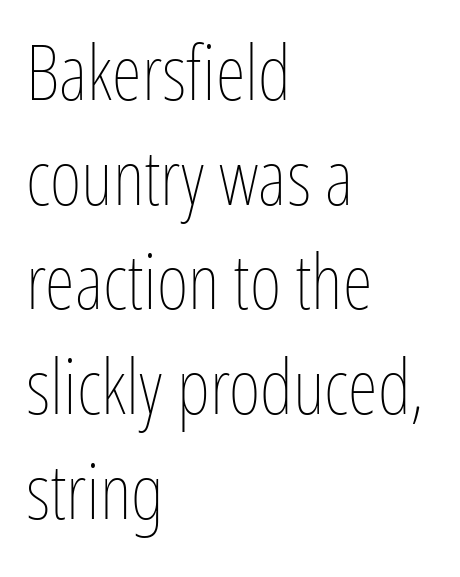
The image shows 77 px thin, condensed type, upright; set left-aligned, normal line spacing (1.36x), normal letter spacing, not underlined; low stroke contrast and a medium x-height.
